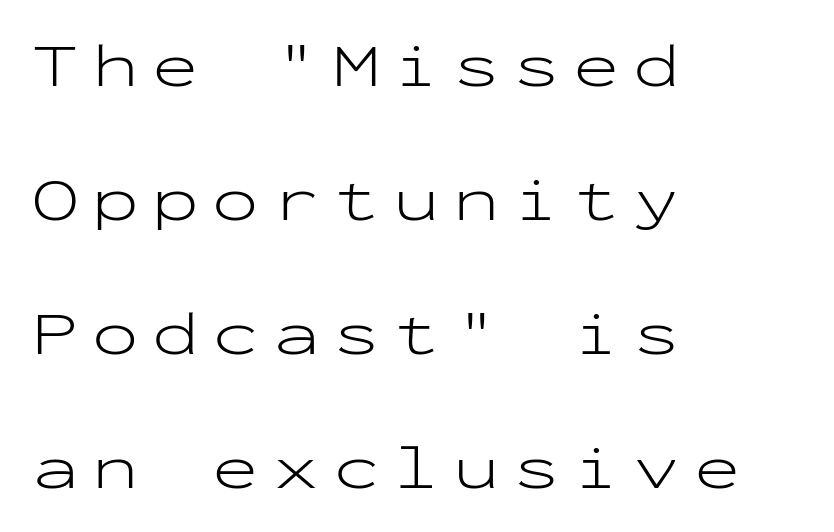
{"serif": "no", "italic": "no", "bold": "no", "weight": "light", "width": "wide", "stroke_contrast": "low", "x_height": "medium", "monospaced": "yes", "underline": "no", "align": "left", "line_spacing": "loose", "line_spacing_ratio": 2.16, "letter_spacing": "wide", "letter_spacing_em": 0.22, "glyph_px": 62}
